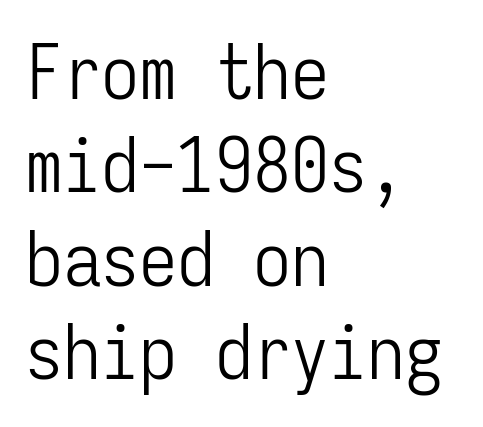
Q: Is the text bold? A: No.
Q: Is the text italic (slanted)? A: No, it is upright.
Q: Is the typeface a serif or a sans-serif typeface? A: Sans-serif.
Q: Is the text underlined? A: No.
Q: How is the paragraph aligned? A: Left-aligned.
Q: Is the spacing between letters normal or unusually wide? A: Normal.
Q: Width (condensed, normal, or wide)? A: Condensed.
Q: Stroke contrast? A: Low.
Q: x-height? A: Medium.
Q: Monospaced? A: Yes.
